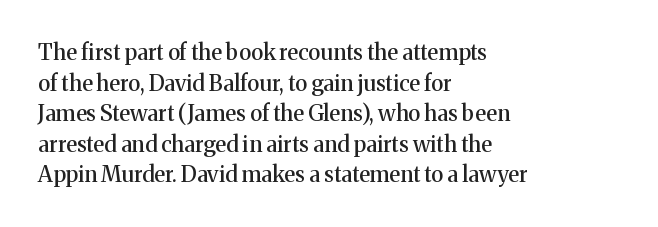
{"italic": "no", "underline": "no", "align": "left", "line_spacing": "normal", "line_spacing_ratio": 1.39, "letter_spacing": "normal", "letter_spacing_em": 0.0, "glyph_px": 22}
